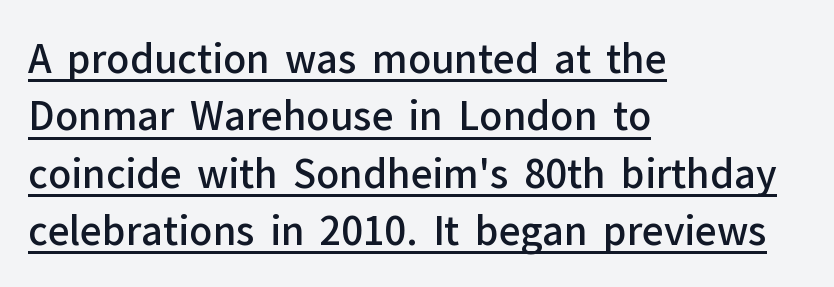
Q: Is the text bold? A: Semi-bold.
Q: Is the text italic (slanted)? A: No, it is upright.
Q: Is the typeface a serif or a sans-serif typeface? A: Sans-serif.
Q: Is the text underlined? A: Yes.
Q: How is the paragraph aligned? A: Left-aligned.
Q: Is the spacing between letters normal or unusually wide? A: Normal.
Q: Is the spacing between lines tight, normal or loose? A: Normal.
Q: Width (condensed, normal, or wide)? A: Normal.
Q: Stroke contrast? A: Low.
Q: x-height? A: Medium.
Q: Monospaced? A: No.
